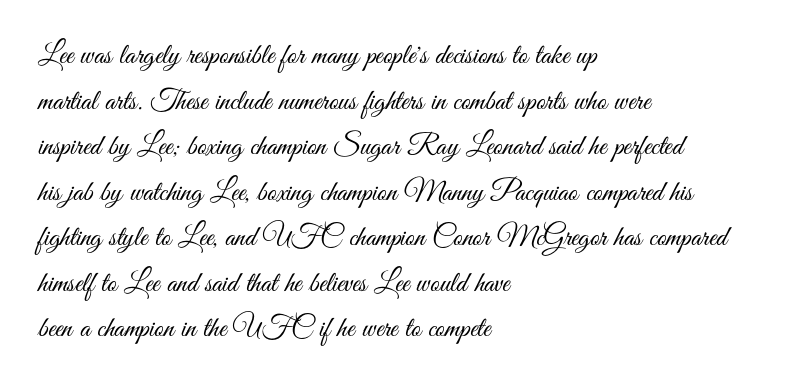
Descender tails drop into unmarked territory. The passage shown stacks its lines at a standard gap. Unbolded letterforms with no extra heft. Teacher's note: observe the even left margin — that is flush-left alignment.
